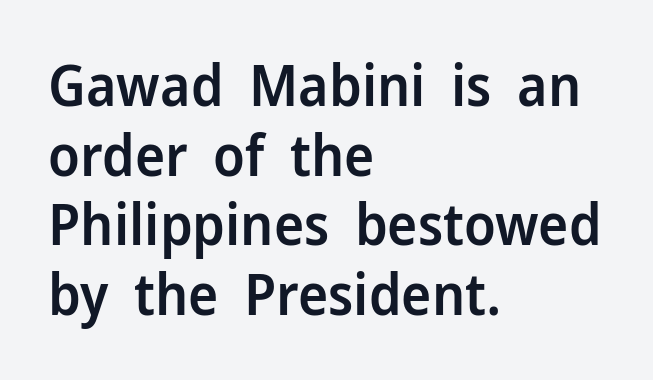
The image shows 57 px semibold sans-serif type, upright; set left-aligned, line spacing 1.22x, normal letter spacing, not underlined; low stroke contrast and a medium x-height.
